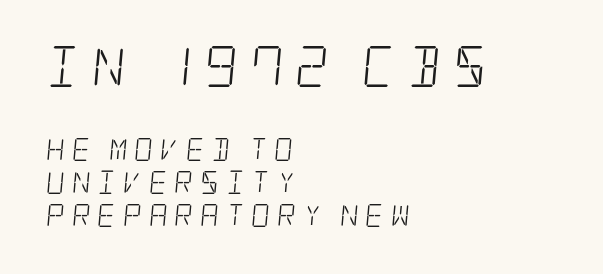
Weight: not bold — regular or lighter. The words here are not underlined. The font family rendered here belongs to the serif group. Is the lower block the larger one? No — the upper block carries the bigger type. A classic flush-left, rag-right setting is used for this passage. Interline gaps are of average width in this sample.
